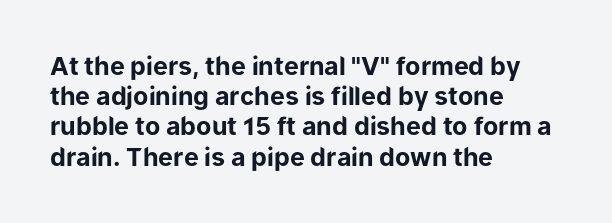
The passage shown is emphatically bold. The space directly below the letters is spotless. Tracking here is standard; glyphs follow each other at the usual distance. Where is the straight margin? On the left.
